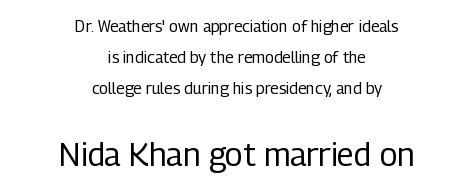
No extra ink here — the face is not bold. Rule under the text: the space is simply empty. Rendered with straight, roman letterforms. Unlike a traditional serif, this face leaves its strokes unadorned.
